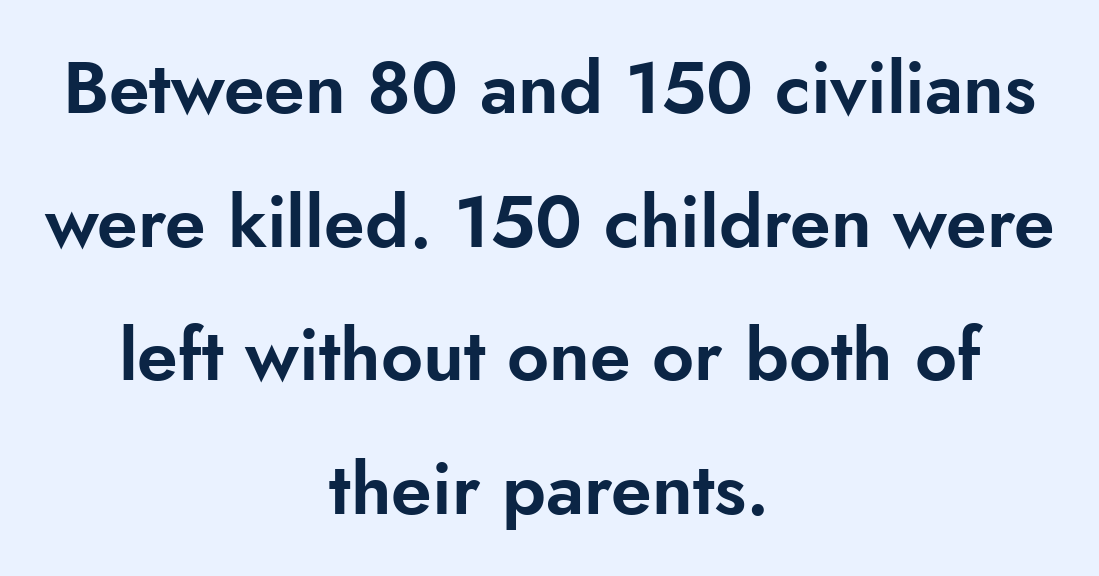
{"serif": "no", "italic": "no", "width": "normal", "stroke_contrast": "low", "x_height": "small", "monospaced": "no", "underline": "no", "align": "center", "line_spacing_ratio": 1.83, "letter_spacing": "normal", "letter_spacing_em": 0.0, "glyph_px": 73}
